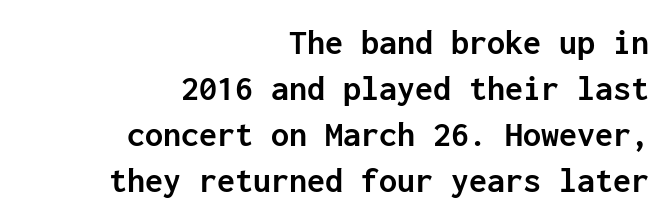
{"serif": "no", "italic": "no", "bold": "yes", "weight": "semibold", "width": "normal", "stroke_contrast": "low", "x_height": "medium", "monospaced": "yes", "underline": "no", "align": "right", "line_spacing": "normal", "line_spacing_ratio": 1.28, "letter_spacing": "normal", "letter_spacing_em": 0.0, "glyph_px": 36}
